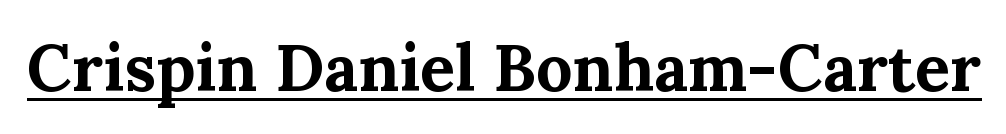
Each glyph is drawn with heavy, bold strokes. Compared with undecorated copy, this sample adds a rule below the words. Default kerning and tracking; the words read as compact shapes. Each letter's strokes conclude with small projecting serifs.
